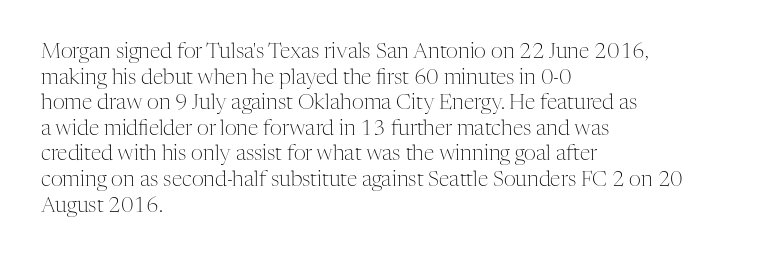
The image shows 21 px text type, upright; set left-aligned, line spacing 1.22x, normal letter spacing, not underlined.
